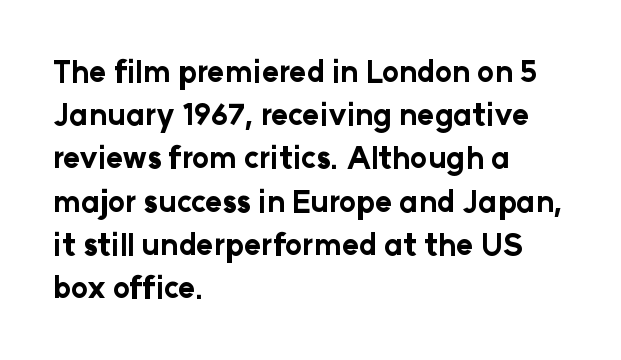
{"serif": "no", "italic": "no", "bold": "yes", "weight": "bold", "width": "normal", "stroke_contrast": "low", "x_height": "medium", "monospaced": "no", "underline": "no", "align": "left", "line_spacing": "normal", "line_spacing_ratio": 1.49, "letter_spacing": "normal", "letter_spacing_em": 0.0, "glyph_px": 29}
